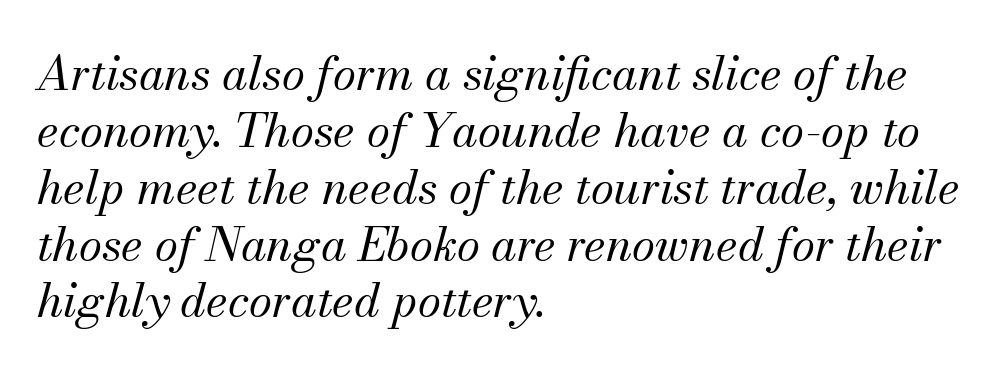
The image shows 47 px regular-weight serif type, italic (leaning right); set left-aligned, line spacing 1.21x, normal letter spacing, not underlined; medium stroke contrast and a small x-height.
